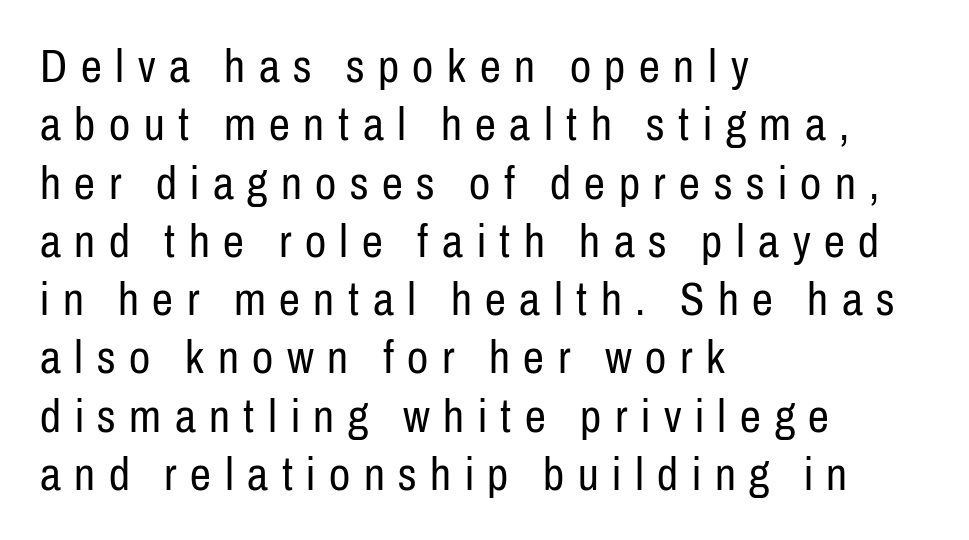
The font sits on the lighter half of the weight spectrum, regular included. Caption: multi-line text, flush left, ragged right. Characters follow at a spacing far wider than the type designer built in. Unmarked baselines from the first word to the last.
